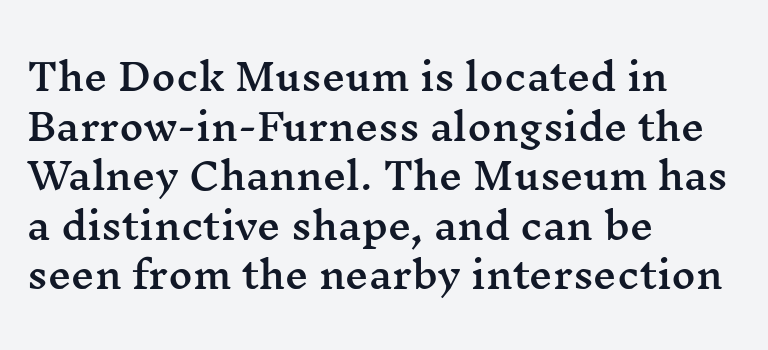
Q: Is the text italic (slanted)? A: No, it is upright.
Q: Is the typeface a serif or a sans-serif typeface? A: Serif.
Q: Is the text underlined? A: No.
Q: How is the paragraph aligned? A: Left-aligned.
Q: Is the spacing between letters normal or unusually wide? A: Normal.
Q: Is the spacing between lines tight, normal or loose? A: Normal.
Q: Width (condensed, normal, or wide)? A: Wide.
Q: Stroke contrast? A: Medium.
Q: x-height? A: Medium.
Q: Monospaced? A: No.
